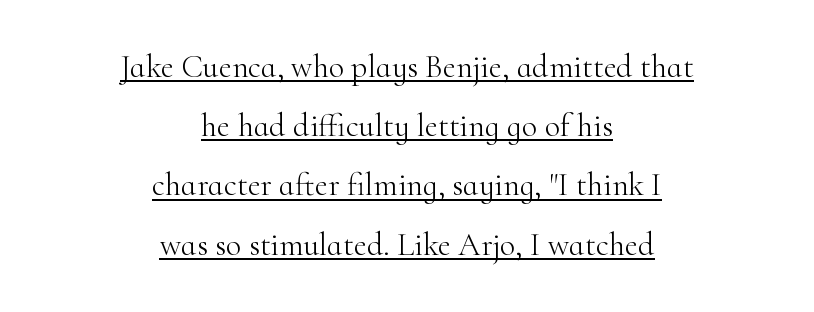
Q: Is the text bold? A: No.
Q: Is the text italic (slanted)? A: No, it is upright.
Q: Is the typeface a serif or a sans-serif typeface? A: Serif.
Q: Is the text underlined? A: Yes.
Q: How is the paragraph aligned? A: Centered.
Q: Is the spacing between letters normal or unusually wide? A: Normal.
Q: Width (condensed, normal, or wide)? A: Normal.
Q: Stroke contrast? A: High.
Q: x-height? A: Small.
Q: Monospaced? A: No.
